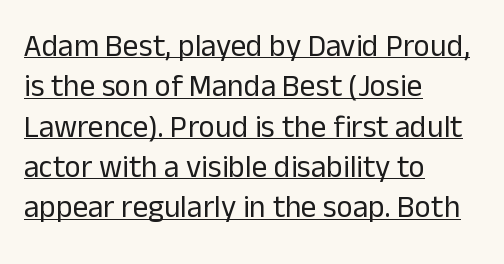
The image shows 31 px regular-weight sans-serif type, upright; set left-aligned, normal line spacing (1.3x), normal letter spacing, underlined; low stroke contrast and a medium x-height.
